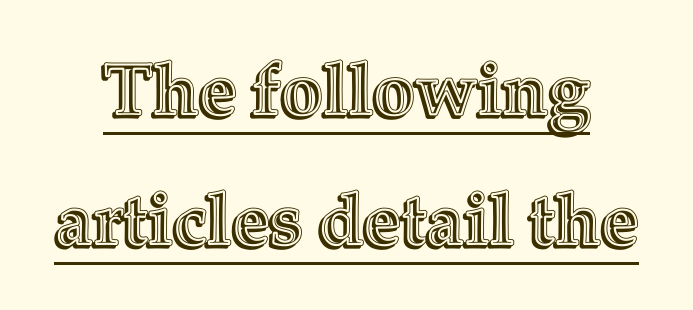
The image shows 73 px text type, upright; set line spacing 1.78x, normal letter spacing, underlined; a medium x-height.
